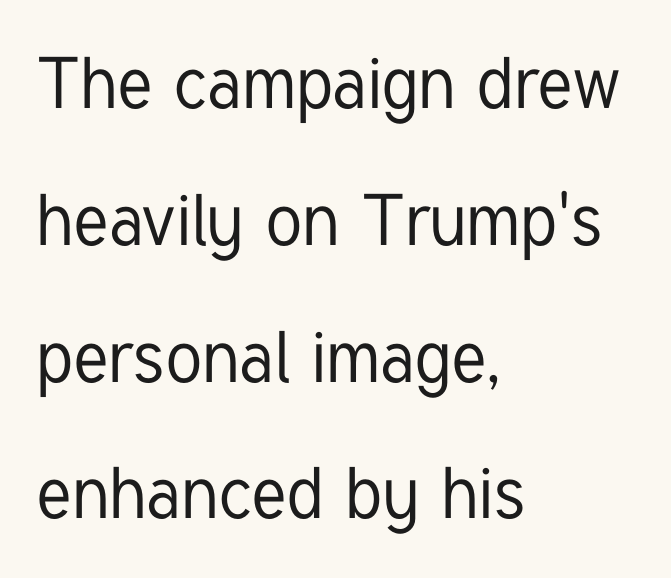
Q: Is the text italic (slanted)? A: No, it is upright.
Q: Is the typeface a serif or a sans-serif typeface? A: Sans-serif.
Q: Is the text underlined? A: No.
Q: How is the paragraph aligned? A: Left-aligned.
Q: Is the spacing between letters normal or unusually wide? A: Normal.
Q: Is the spacing between lines tight, normal or loose? A: Loose.
Q: Width (condensed, normal, or wide)? A: Condensed.
Q: Stroke contrast? A: Low.
Q: x-height? A: Medium.
Q: Monospaced? A: No.
